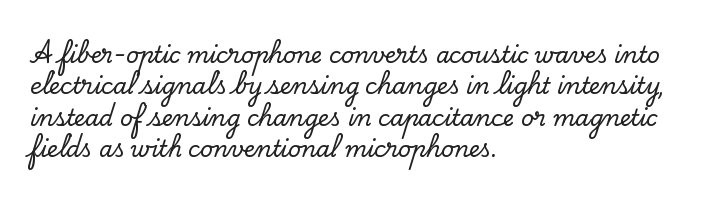
The image shows 22 px text type; set left-aligned, normal line spacing (1.43x), normal letter spacing, not underlined.
